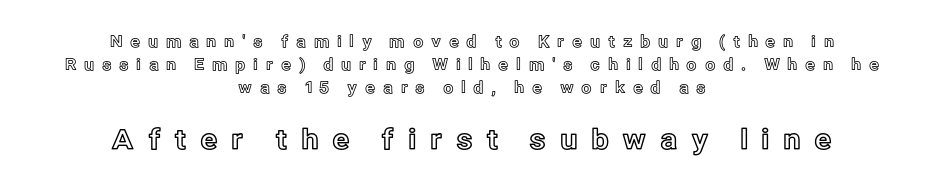
The image shows 28 px text type, upright; set centered, normal line spacing (1.43x), unusually wide letter spacing (+0.47 em), not underlined; the second (bottom) block is 1.75x larger; a medium x-height.
